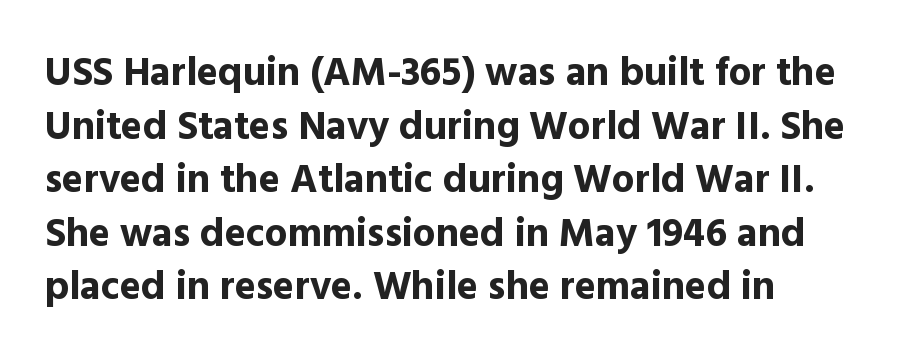
Q: Is the text bold? A: Yes.
Q: Is the text italic (slanted)? A: No, it is upright.
Q: Is the typeface a serif or a sans-serif typeface? A: Sans-serif.
Q: Is the text underlined? A: No.
Q: Is the spacing between letters normal or unusually wide? A: Normal.
Q: Is the spacing between lines tight, normal or loose? A: Normal.
Q: Width (condensed, normal, or wide)? A: Normal.
Q: x-height? A: Medium.
Q: Monospaced? A: No.
